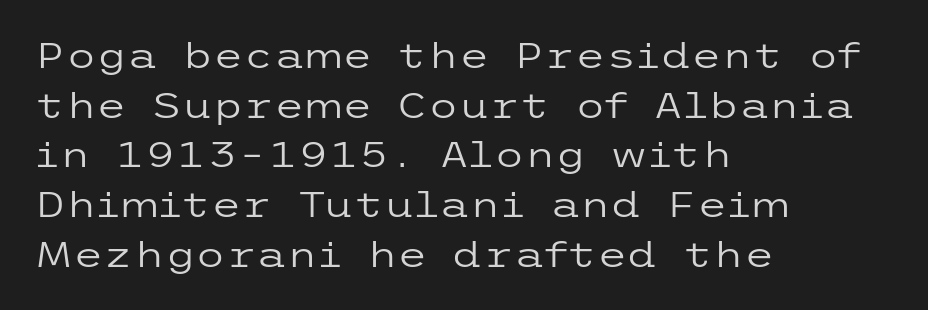
{"serif": "no", "italic": "no", "bold": "no", "weight": "regular", "width": "wide", "stroke_contrast": "low", "x_height": "medium", "underline": "no", "align": "left", "line_spacing": "normal", "line_spacing_ratio": 1.42, "letter_spacing": "normal", "letter_spacing_em": 0.0, "glyph_px": 35}
